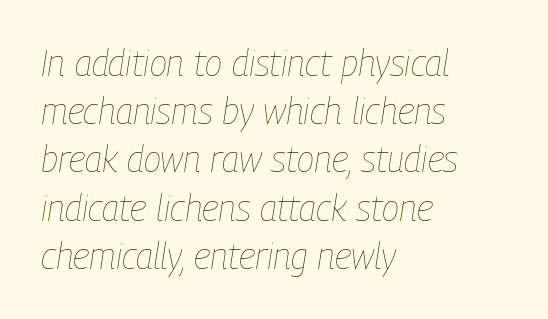
Q: Is the text bold? A: No.
Q: Is the text italic (slanted)? A: Yes, it leans right by about 9 degrees.
Q: Is the text underlined? A: No.
Q: How is the paragraph aligned? A: Left-aligned.
Q: Is the spacing between letters normal or unusually wide? A: Normal.
Q: Is the spacing between lines tight, normal or loose? A: Normal.
Q: Width (condensed, normal, or wide)? A: Condensed.
Q: Stroke contrast? A: Low.
Q: x-height? A: Medium.
Q: Monospaced? A: No.
